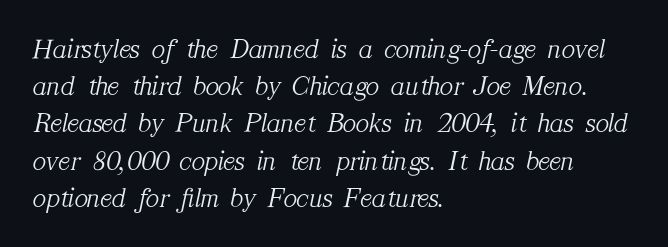
Q: Is the text bold? A: No.
Q: Is the text italic (slanted)? A: Yes, it leans right by about 12 degrees.
Q: Is the typeface a serif or a sans-serif typeface? A: Serif.
Q: Is the text underlined? A: No.
Q: How is the paragraph aligned? A: Left-aligned.
Q: Is the spacing between letters normal or unusually wide? A: Normal.
Q: Is the spacing between lines tight, normal or loose? A: Normal.
Q: Width (condensed, normal, or wide)? A: Normal.
Q: Stroke contrast? A: Medium.
Q: x-height? A: Medium.
Q: Monospaced? A: No.
